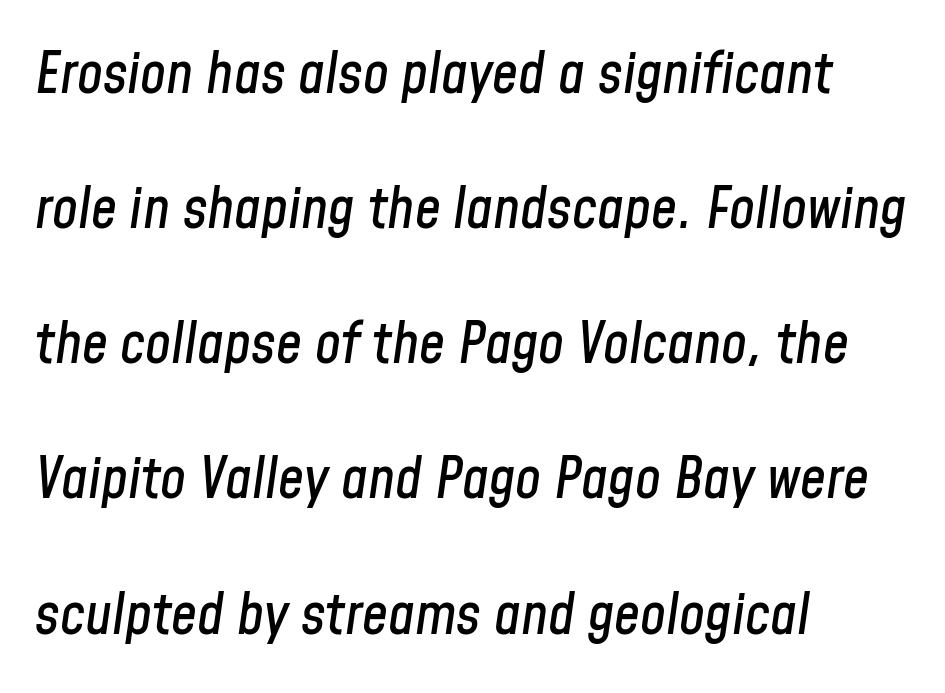
Has an underline been added? It has not. Tracking value appears to be zero — textbook default spacing. When letters slant like this, we call the style italic. Notice the wide empty band between every row — that's loose leading. The paragraph shown leans on its left margin. Is this a fixed-width face? No — the glyphs have proportional, varying widths.
